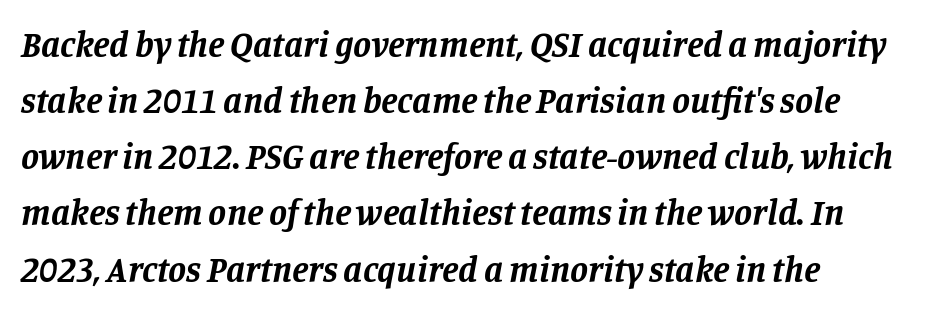
Q: Is the text bold? A: Yes.
Q: Is the text italic (slanted)? A: Yes, it leans right by about 11 degrees.
Q: Is the typeface a serif or a sans-serif typeface? A: Serif.
Q: Is the text underlined? A: No.
Q: How is the paragraph aligned? A: Left-aligned.
Q: Is the spacing between letters normal or unusually wide? A: Normal.
Q: Is the spacing between lines tight, normal or loose? A: Normal.
Q: Width (condensed, normal, or wide)? A: Normal.
Q: Stroke contrast? A: Low.
Q: x-height? A: Large.
Q: Monospaced? A: No.
